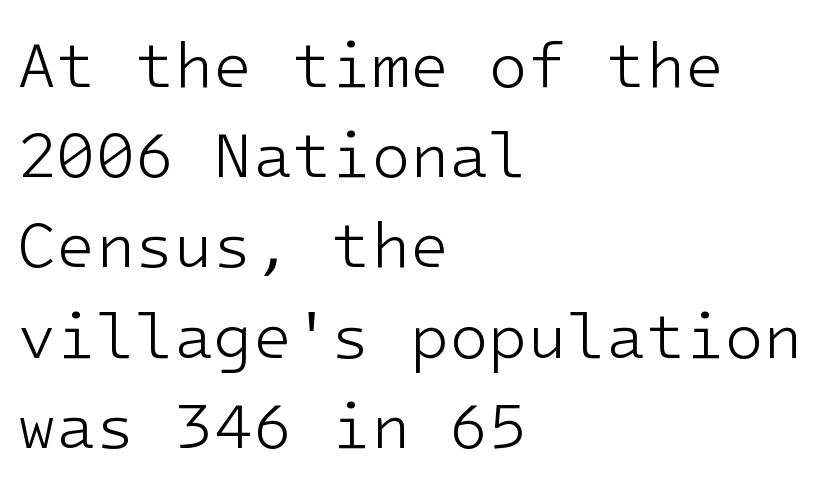
{"serif": "no", "italic": "no", "bold": "no", "weight": "light", "width": "normal", "stroke_contrast": "low", "x_height": "medium", "underline": "no", "align": "left", "line_spacing": "normal", "line_spacing_ratio": 1.41, "letter_spacing": "normal", "letter_spacing_em": 0.0, "glyph_px": 64}
